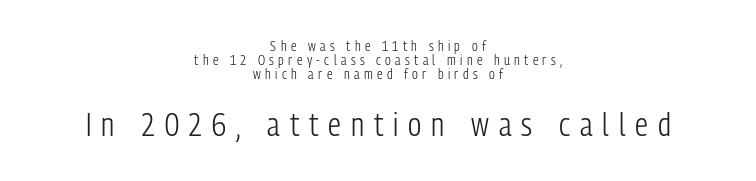
{"serif": "no", "italic": "no", "bold": "no", "weight": "light", "width": "condensed", "stroke_contrast": "low", "x_height": "medium", "monospaced": "no", "underline": "no", "align": "center", "line_spacing": "tight", "line_spacing_ratio": 1.0, "letter_spacing": "wide", "letter_spacing_em": 0.31, "larger_block": "second", "size_ratio": 2.29, "glyph_px": 32}
